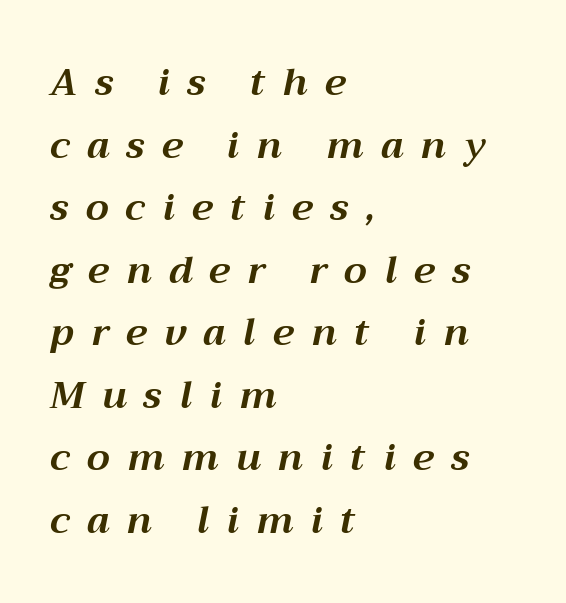
{"italic": "yes", "lean": "right", "slant_degrees": 12, "bold": "yes", "weight": "bold", "width": "normal", "stroke_contrast": "medium", "x_height": "medium", "monospaced": "no", "underline": "no", "align": "left", "line_spacing": "normal", "line_spacing_ratio": 1.69, "letter_spacing": "wide", "letter_spacing_em": 0.47, "glyph_px": 37}
